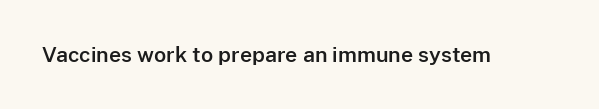
{"italic": "no", "underline": "no", "letter_spacing": "normal", "letter_spacing_em": 0.0, "glyph_px": 21}
